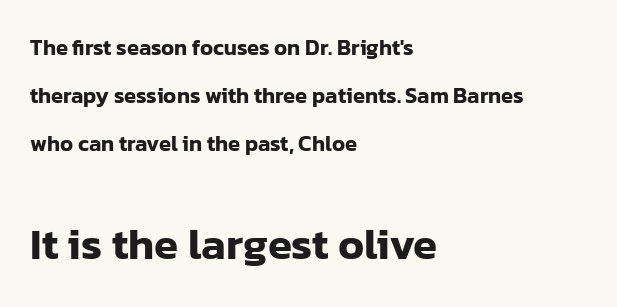
{"serif": "no", "italic": "no", "width": "normal", "stroke_contrast": "low", "x_height": "medium", "monospaced": "no", "underline": "no", "align": "left", "line_spacing": "loose", "line_spacing_ratio": 2.19, "letter_spacing": "normal", "letter_spacing_em": 0.0, "larger_block": "second", "size_ratio": 2.0, "glyph_px": 44}
